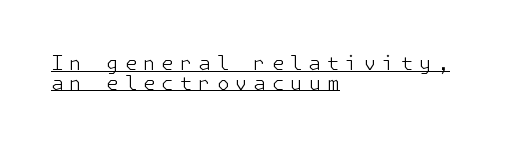
Q: Is the text bold? A: No.
Q: Is the text italic (slanted)? A: No, it is upright.
Q: Is the text underlined? A: Yes.
Q: How is the paragraph aligned? A: Left-aligned.
Q: Is the spacing between letters normal or unusually wide? A: Unusually wide.
Q: Is the spacing between lines tight, normal or loose? A: Tight.
